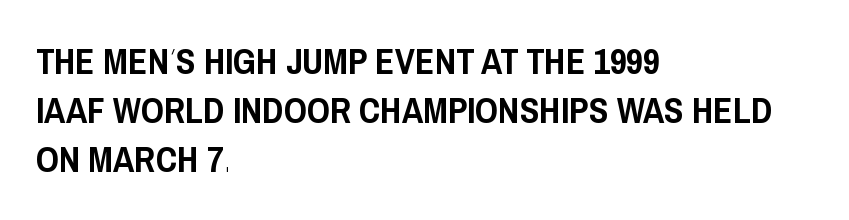
The image shows 36 px condensed sans-serif type, upright; set left-aligned, normal line spacing (1.36x), normal letter spacing, not underlined; low stroke contrast and a large x-height.
